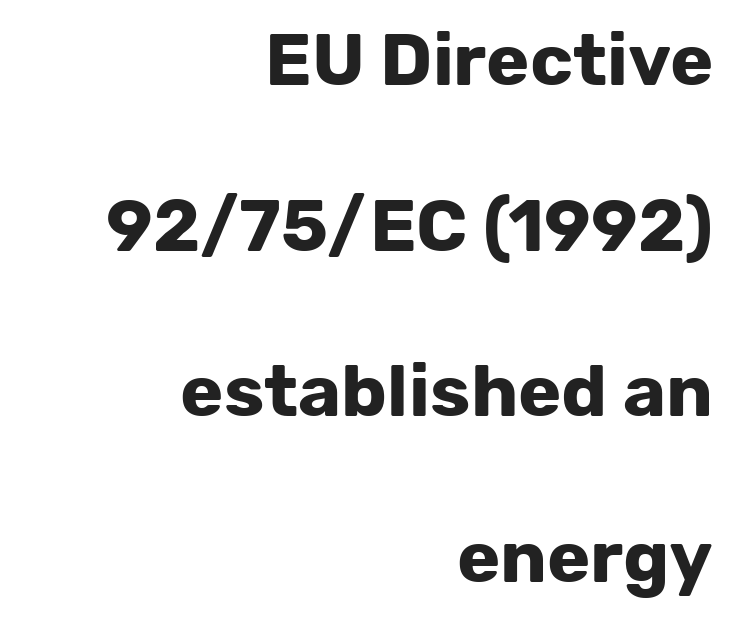
The image shows 73 px bold sans-serif type, upright; set right-aligned, loose line spacing (2.27x), normal letter spacing, not underlined; low stroke contrast and a medium x-height.
